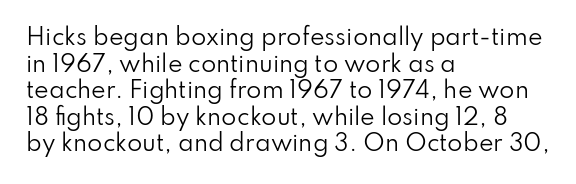
The face used here is rendered with its standard letterfit. The rag falls on the right side of this text block. The typeface has the unassuming heft of standard copy or less. Italic: no, the glyphs are upright roman.
